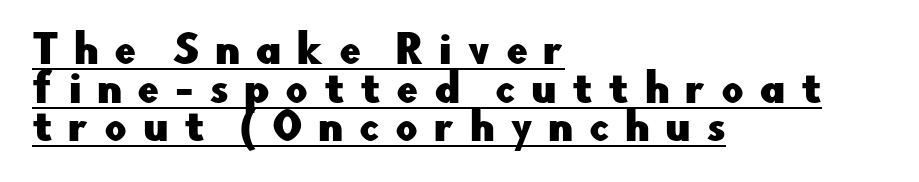
{"serif": "no", "italic": "no", "width": "normal", "stroke_contrast": "low", "x_height": "small", "monospaced": "no", "underline": "yes", "align": "left", "line_spacing": "tight", "line_spacing_ratio": 0.99, "letter_spacing": "wide", "letter_spacing_em": 0.39, "glyph_px": 39}
